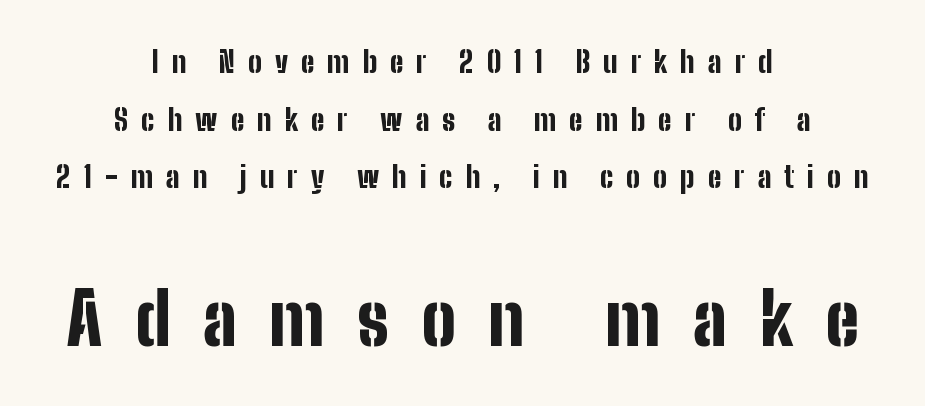
Posture: straight, roman, zero tilt. Proportional: the letters do not fall into vertical columns. The gaps between neighbouring characters are conspicuously large. Check the space under the baseline: it is left empty.
